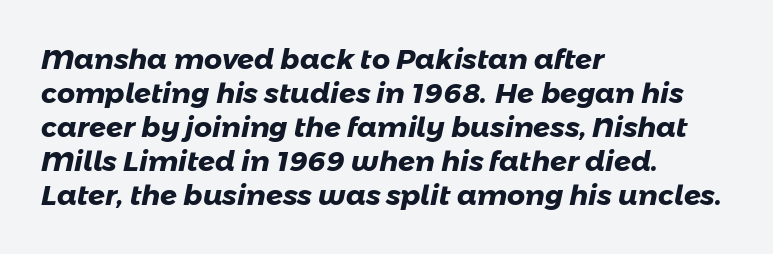
{"serif": "no", "bold": "yes", "weight": "heavy", "width": "normal", "stroke_contrast": "low", "x_height": "medium", "monospaced": "no", "underline": "no", "align": "left", "line_spacing_ratio": 1.21, "letter_spacing": "normal", "letter_spacing_em": 0.0, "glyph_px": 28}
